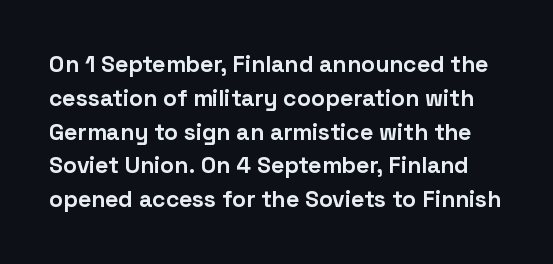
Q: Is the text bold? A: Yes.
Q: Is the text italic (slanted)? A: No, it is upright.
Q: Is the text underlined? A: No.
Q: Is the spacing between letters normal or unusually wide? A: Normal.
Q: Is the spacing between lines tight, normal or loose? A: Normal.
